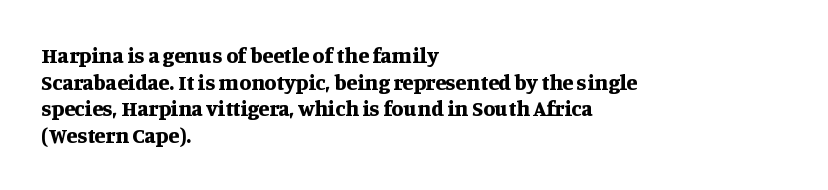
{"italic": "no", "bold": "yes", "underline": "no", "align": "left", "line_spacing_ratio": 1.21, "letter_spacing": "normal", "letter_spacing_em": 0.0, "glyph_px": 22}
